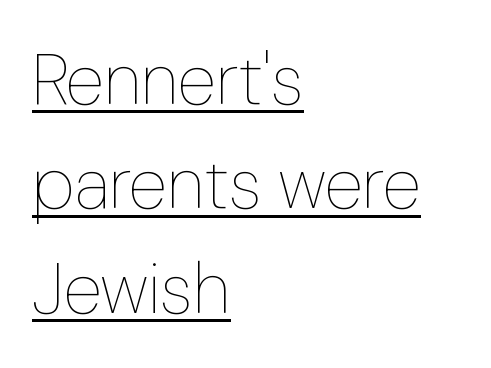
{"italic": "no", "bold": "no", "weight": "thin", "width": "normal", "stroke_contrast": "low", "x_height": "medium", "monospaced": "no", "underline": "yes", "align": "left", "line_spacing": "normal", "line_spacing_ratio": 1.45, "letter_spacing": "normal", "letter_spacing_em": 0.0, "glyph_px": 72}
